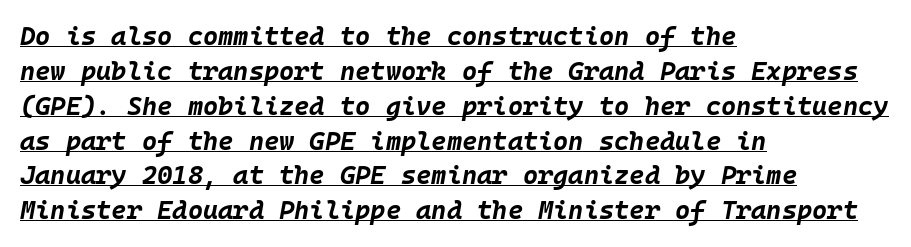
Q: Is the text bold? A: Yes.
Q: Is the text italic (slanted)? A: Yes, it leans right by about 10 degrees.
Q: Is the text underlined? A: Yes.
Q: How is the paragraph aligned? A: Left-aligned.
Q: Is the spacing between letters normal or unusually wide? A: Normal.
Q: Is the spacing between lines tight, normal or loose? A: Normal.
